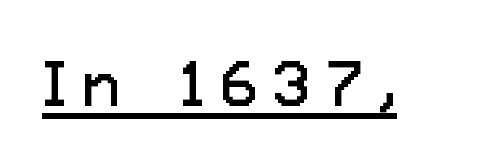
Q: Is the text bold? A: No.
Q: Is the text italic (slanted)? A: No, it is upright.
Q: Is the typeface a serif or a sans-serif typeface? A: Sans-serif.
Q: Is the text underlined? A: Yes.
Q: Is the spacing between letters normal or unusually wide? A: Unusually wide.
Q: Width (condensed, normal, or wide)? A: Normal.
Q: Stroke contrast? A: Low.
Q: x-height? A: Medium.
Q: Monospaced? A: No.
